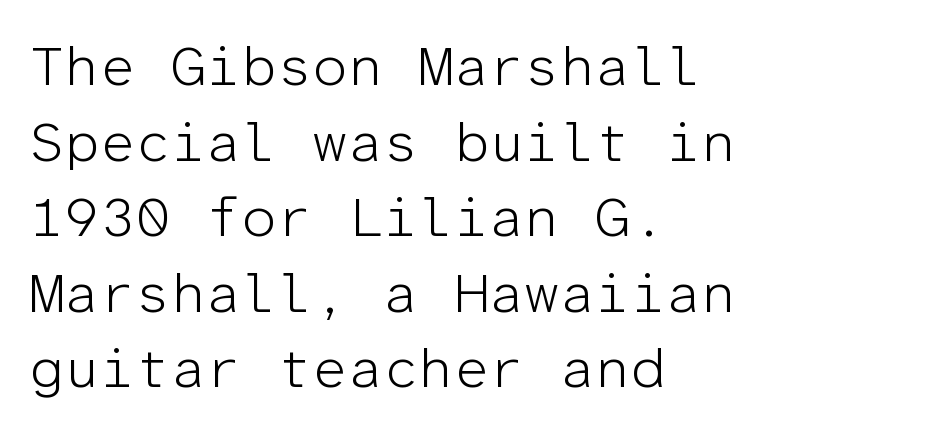
{"serif": "no", "italic": "no", "bold": "no", "weight": "light", "width": "normal", "stroke_contrast": "low", "x_height": "medium", "monospaced": "yes", "underline": "no", "align": "left", "line_spacing": "normal", "line_spacing_ratio": 1.35, "letter_spacing": "normal", "letter_spacing_em": 0.0, "glyph_px": 56}
